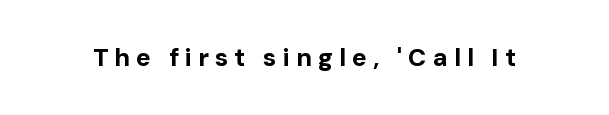
The image shows 25 px bold type, upright; set unusually wide letter spacing (+0.24 em), not underlined.
